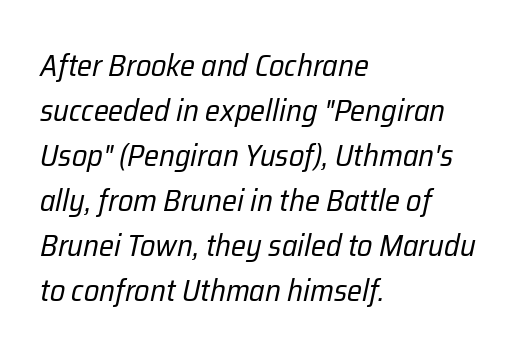
{"italic": "yes", "lean": "right", "slant_degrees": 12, "bold": "no", "weight": "regular", "width": "condensed", "stroke_contrast": "low", "x_height": "medium", "monospaced": "no", "underline": "no", "align": "left", "line_spacing": "normal", "line_spacing_ratio": 1.45, "letter_spacing": "normal", "letter_spacing_em": 0.0, "glyph_px": 31}
